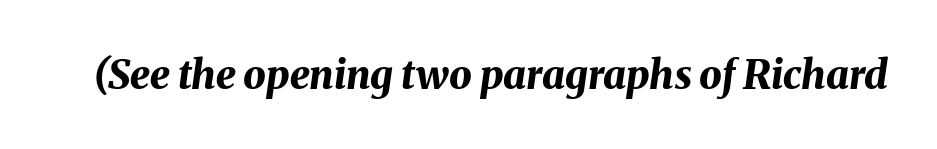
Q: Is the text bold? A: Yes.
Q: Is the text italic (slanted)? A: Yes, it leans right by about 8 degrees.
Q: Is the text underlined? A: No.
Q: Is the spacing between letters normal or unusually wide? A: Normal.
Q: Width (condensed, normal, or wide)? A: Normal.
Q: Stroke contrast? A: Medium.
Q: x-height? A: Medium.
Q: Monospaced? A: No.
